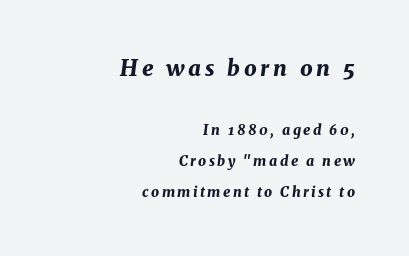
Here the first block reads like a headline and the second like body copy. A clean baseline with only descenders dipping below it. Alignment: flush right. Tall strokes in this sample are angled rather than plumb. Plenty of ink on the page — the face is bold. Airy leading.
